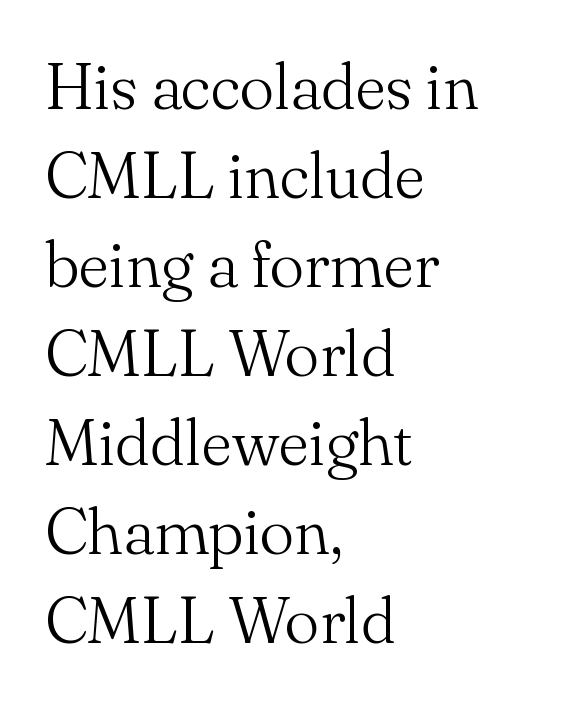
Bold? No — there's no thickening of the strokes. The ragged edge is on the right, which tells us the setting is flush left. Varying glyph widths throughout — classic text-font behaviour. These lines are composed in type with serifs. The letters sit at their default tracking, neither squeezed nor spread. Each row of text sits above clean, open space.
